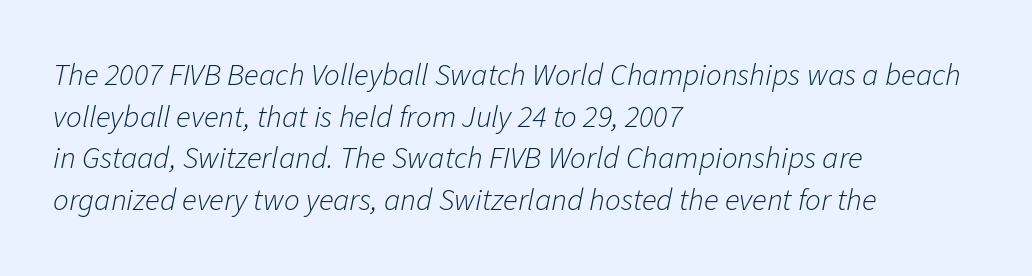
No heavy texture on the line: the type isn't bold. Yep, that's italic — everything's leaning. Spacing between characters is what you'd get straight out of the box. This sample has the flowing, uneven cadence of proportional lettering. The rag falls on the right side of this text block.
